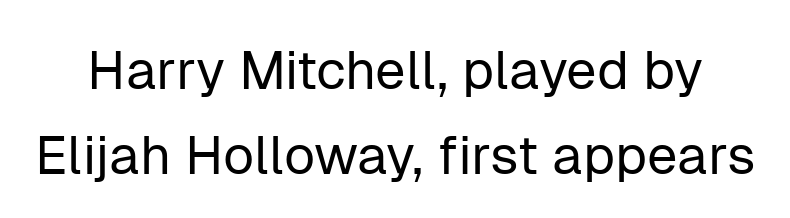
Examine the stroke ends and you'll find no serifs. The string is rendered with underlining switched off. The space between consecutive lines is moderate. The weight would be labelled regular, book, light, or lighter still.
